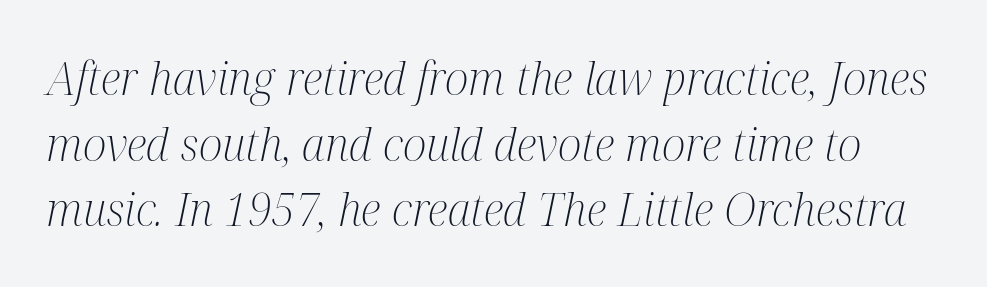
Q: Is the text bold? A: No.
Q: Is the text italic (slanted)? A: Yes, it leans right by about 12 degrees.
Q: Is the typeface a serif or a sans-serif typeface? A: Serif.
Q: Is the text underlined? A: No.
Q: Is the spacing between letters normal or unusually wide? A: Normal.
Q: Is the spacing between lines tight, normal or loose? A: Normal.
Q: Width (condensed, normal, or wide)? A: Condensed.
Q: Stroke contrast? A: Medium.
Q: x-height? A: Medium.
Q: Monospaced? A: No.
